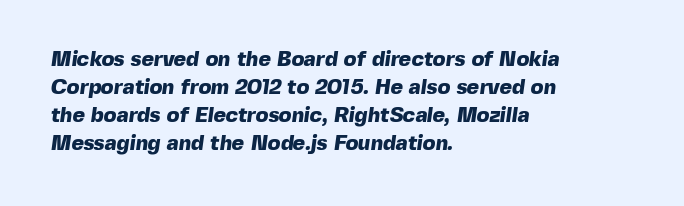
The image shows 21 px bold type; set left-aligned, normal line spacing (1.34x), normal letter spacing, not underlined.
